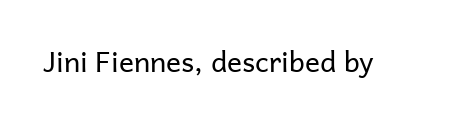
Q: Is the text bold? A: No.
Q: Is the text italic (slanted)? A: No, it is upright.
Q: Is the typeface a serif or a sans-serif typeface? A: Sans-serif.
Q: Is the text underlined? A: No.
Q: Is the spacing between letters normal or unusually wide? A: Normal.
Q: Width (condensed, normal, or wide)? A: Normal.
Q: Stroke contrast? A: Low.
Q: x-height? A: Medium.
Q: Monospaced? A: No.
